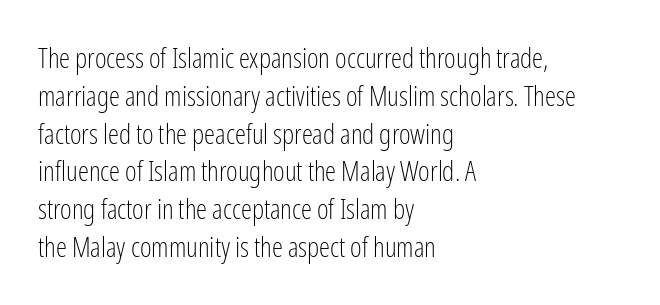
The image shows 28 px light, condensed sans-serif type, upright; set left-aligned, normal line spacing (1.35x), normal letter spacing, not underlined; low stroke contrast and a medium x-height.
